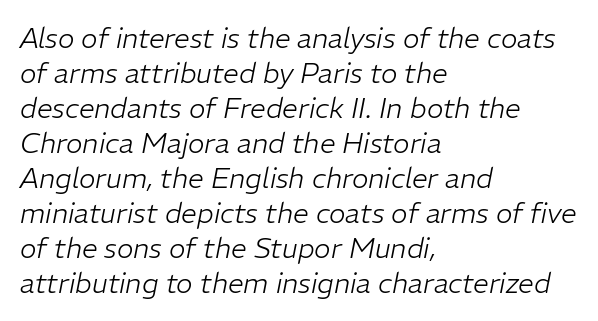
Q: Is the text bold? A: No.
Q: Is the text italic (slanted)? A: Yes, it leans right by about 11 degrees.
Q: Is the text underlined? A: No.
Q: How is the paragraph aligned? A: Left-aligned.
Q: Is the spacing between letters normal or unusually wide? A: Normal.
Q: Is the spacing between lines tight, normal or loose? A: Normal.
Q: Width (condensed, normal, or wide)? A: Normal.
Q: Stroke contrast? A: Low.
Q: x-height? A: Medium.
Q: Monospaced? A: No.
